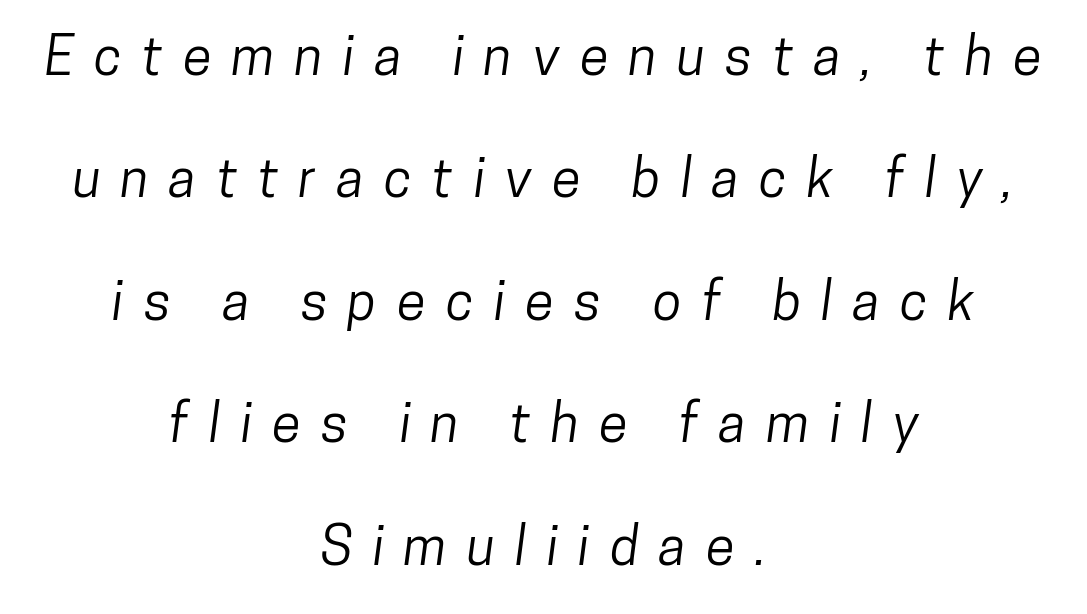
The image shows 53 px condensed sans-serif type; set centered, loose line spacing (2.31x), unusually wide letter spacing (+0.38 em), not underlined; low stroke contrast and a medium x-height.
